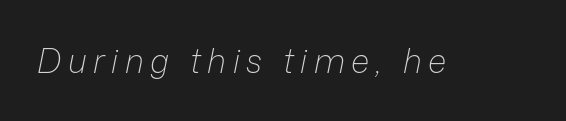
Weight: in the light-to-regular range. A typesetter would call this proportional, since set widths differ per character. Check the space under the baseline: it is left empty. Short note: letters widely spaced. It's the slanting kind of type.
